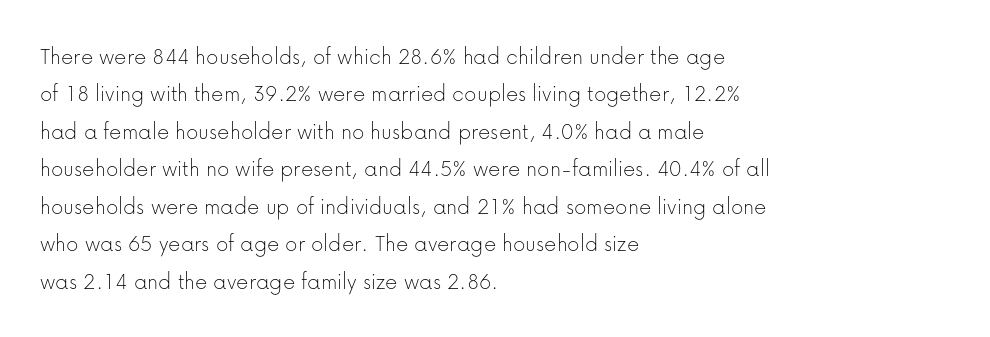
Evenly set lines give the paragraph a standard silhouette. Here the glyphs are tracked normally, forming tight word shapes. Rule under the text: the space is simply empty. Italic? Not at all — the glyphs are vertical. These glyphs show unthickened strokes, regular width or finer.
